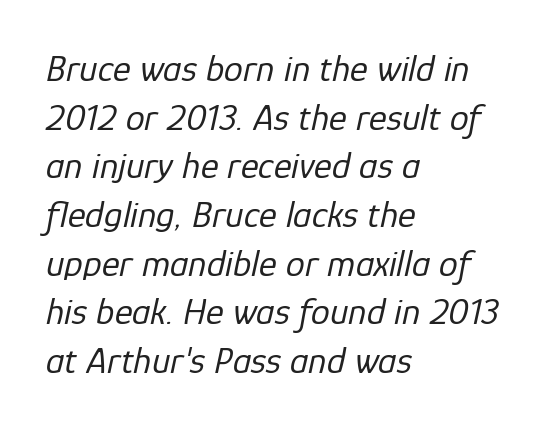
{"italic": "yes", "lean": "right", "slant_degrees": 12, "bold": "no", "weight": "regular", "width": "normal", "stroke_contrast": "low", "x_height": "medium", "monospaced": "no", "underline": "no", "align": "left", "line_spacing": "normal", "line_spacing_ratio": 1.28, "letter_spacing": "normal", "letter_spacing_em": 0.0, "glyph_px": 38}
